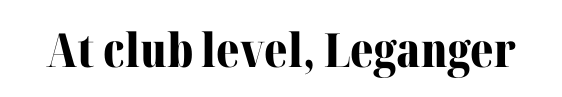
How heavy is the stroke? Heavy — this is a bold. Each letter keeps its own natural width here, so spacing adapts to shape. Classification — serif. Posture: vertical.
